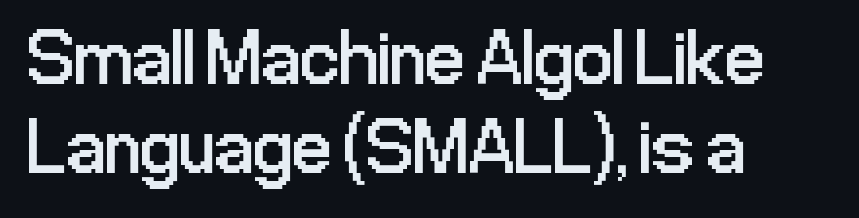
The image shows 78 px regular-weight, condensed sans-serif type, upright; set left-aligned, tight line spacing (1.14x), normal letter spacing, not underlined; low stroke contrast and a medium x-height.
